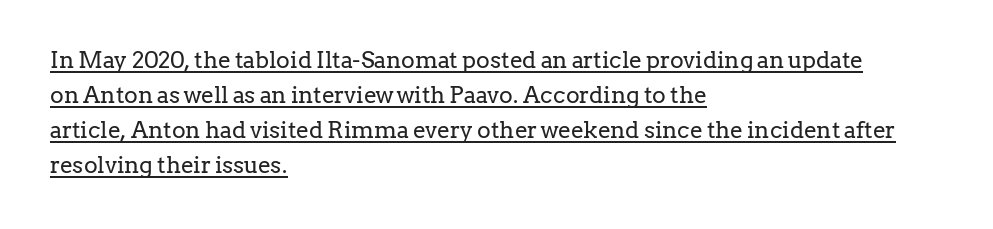
Q: Is the text bold? A: No.
Q: Is the text italic (slanted)? A: No, it is upright.
Q: Is the text underlined? A: Yes.
Q: How is the paragraph aligned? A: Left-aligned.
Q: Is the spacing between letters normal or unusually wide? A: Normal.
Q: Is the spacing between lines tight, normal or loose? A: Normal.
